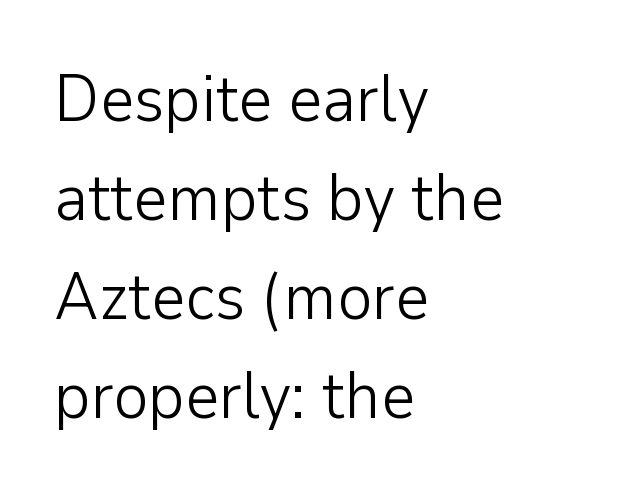
Spacing verdict: proportional, widths tailored to each character. If you drew a line through each stem, it would be perfectly vertical. Unlike a traditional serif, this face leaves its strokes unadorned. Students, note that the glyphs here touch the page at normal intervals.
